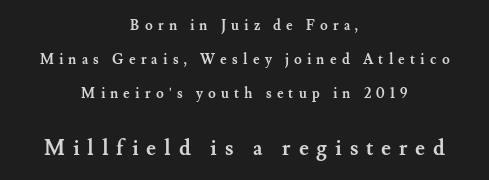
{"italic": "no", "bold": "yes", "underline": "no", "align": "center", "line_spacing": "loose", "line_spacing_ratio": 2.42, "letter_spacing": "wide", "letter_spacing_em": 0.37, "larger_block": "second", "size_ratio": 1.5, "glyph_px": 21}
